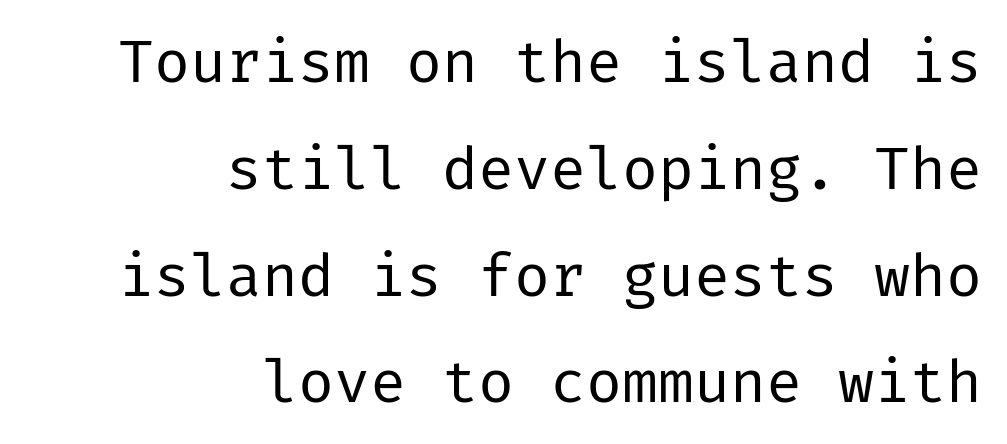
The image shows 60 px regular-weight sans-serif type, upright; set right-aligned, line spacing 1.78x, normal letter spacing, not underlined; low stroke contrast and a medium x-height.
